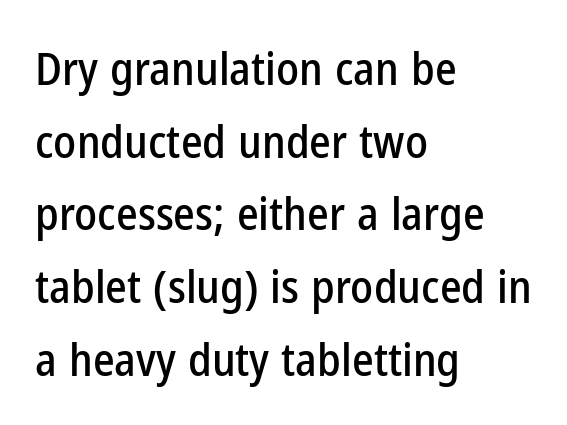
{"serif": "no", "italic": "no", "width": "condensed", "stroke_contrast": "low", "x_height": "medium", "monospaced": "no", "underline": "no", "align": "left", "line_spacing": "normal", "line_spacing_ratio": 1.58, "letter_spacing": "normal", "letter_spacing_em": 0.0, "glyph_px": 46}
